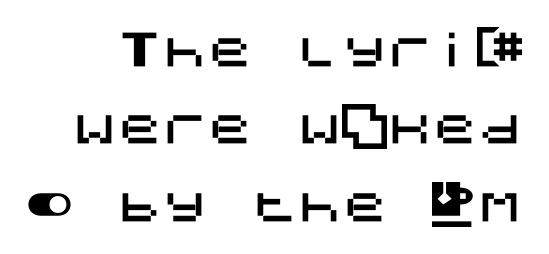
The characters display no serif detailing; their extremities are plain. A clean baseline with only descenders dipping below it. Look at the tracking — it's just the regular setting, nothing added. You can tell it's not italic because the verticals are truly vertical.
